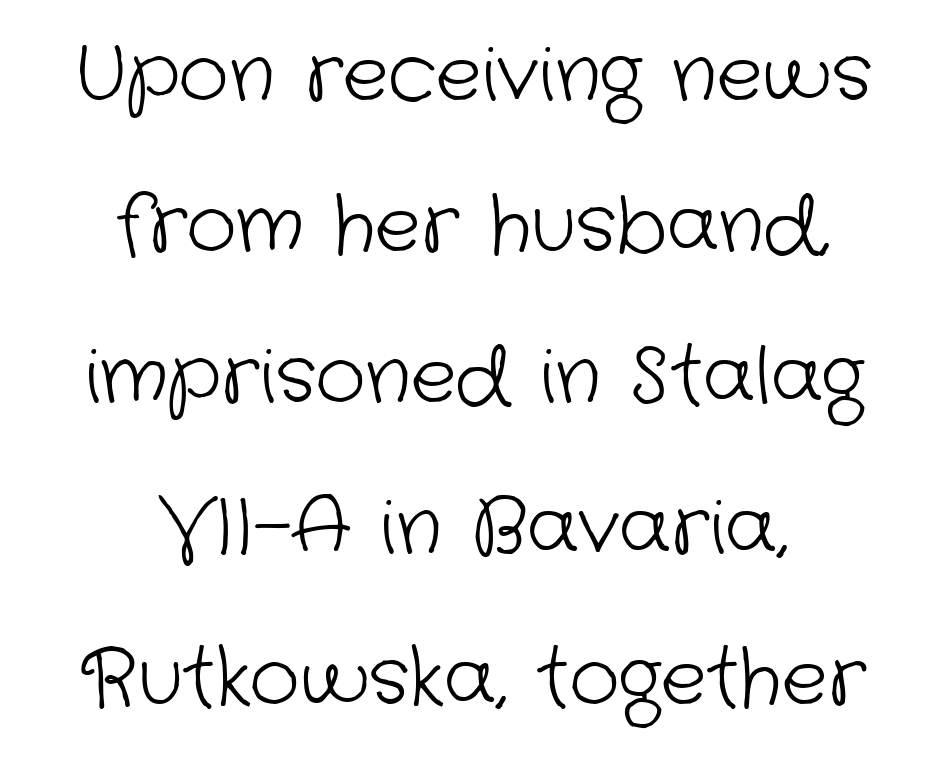
The image shows 77 px light sans-serif type; set centered, loose line spacing (1.96x), normal letter spacing, not underlined; low stroke contrast and a medium x-height.
